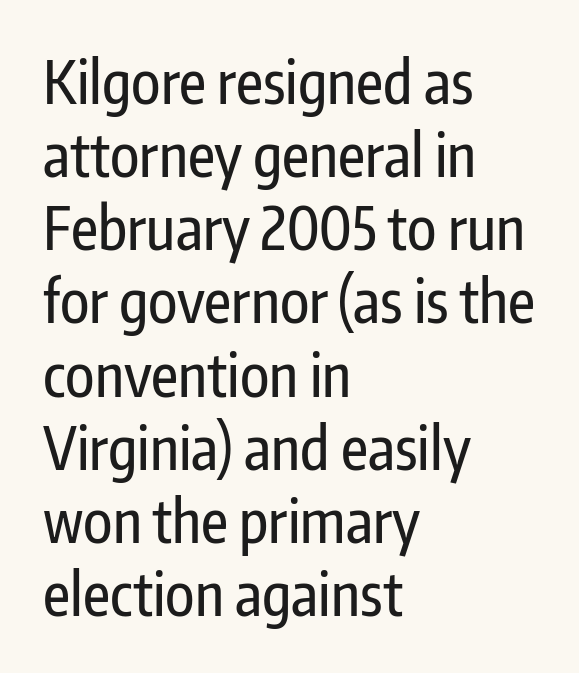
{"serif": "no", "italic": "no", "width": "condensed", "stroke_contrast": "low", "x_height": "medium", "monospaced": "no", "underline": "no", "align": "left", "line_spacing_ratio": 1.24, "letter_spacing": "normal", "letter_spacing_em": 0.0, "glyph_px": 59}
